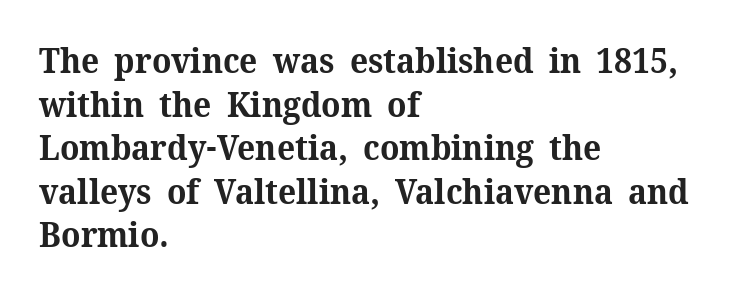
{"serif": "yes", "italic": "no", "bold": "yes", "weight": "bold", "width": "normal", "stroke_contrast": "medium", "x_height": "medium", "monospaced": "no", "underline": "no", "align": "left", "line_spacing": "normal", "line_spacing_ratio": 1.28, "letter_spacing": "normal", "letter_spacing_em": 0.0, "glyph_px": 34}
